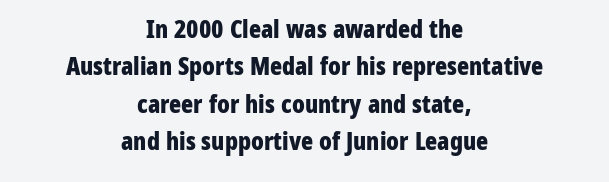
Q: Is the text bold? A: Yes.
Q: Is the text italic (slanted)? A: No, it is upright.
Q: Is the text underlined? A: No.
Q: How is the paragraph aligned? A: Centered.
Q: Is the spacing between letters normal or unusually wide? A: Normal.
Q: Is the spacing between lines tight, normal or loose? A: Normal.
